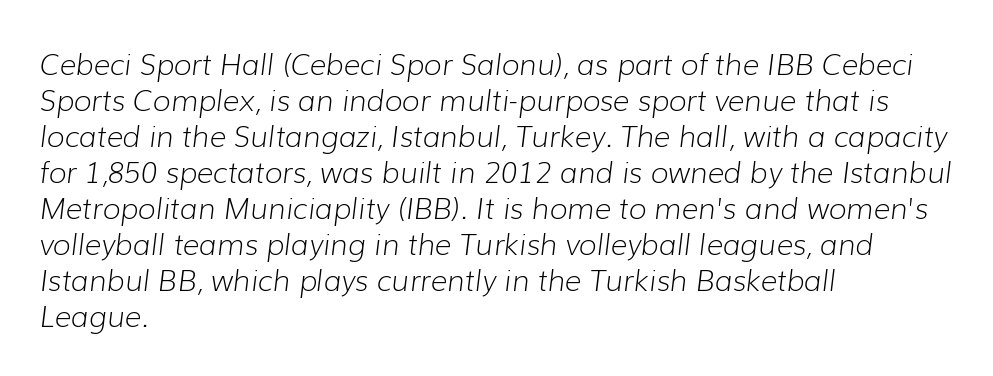
{"italic": "yes", "lean": "right", "slant_degrees": 7, "bold": "no", "weight": "light", "width": "normal", "stroke_contrast": "low", "x_height": "medium", "monospaced": "no", "underline": "no", "align": "left", "line_spacing_ratio": 1.24, "letter_spacing": "normal", "letter_spacing_em": 0.0, "glyph_px": 29}
